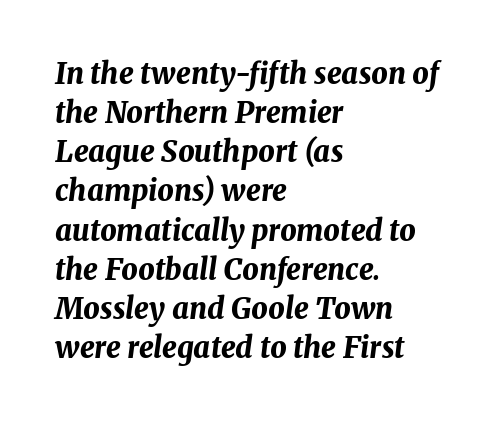
{"italic": "yes", "lean": "right", "slant_degrees": 8, "bold": "yes", "weight": "bold", "width": "normal", "stroke_contrast": "medium", "x_height": "medium", "monospaced": "no", "underline": "no", "align": "left", "line_spacing": "normal", "line_spacing_ratio": 1.35, "letter_spacing": "normal", "letter_spacing_em": 0.0, "glyph_px": 29}
